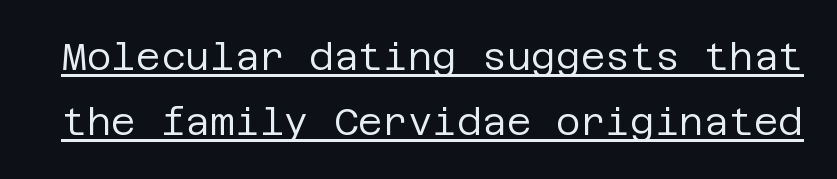
The image shows 38 px regular-weight sans-serif type, upright; set line spacing 1.72x, normal letter spacing, underlined; low stroke contrast and a large x-height.
